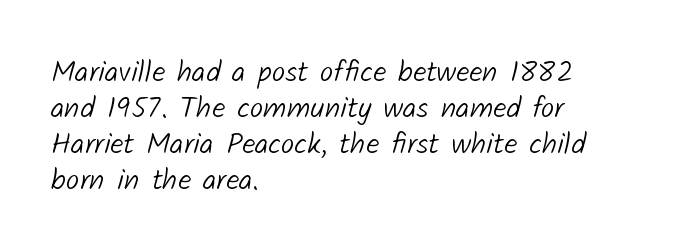
The image shows 30 px light sans-serif type; set left-aligned, line spacing 1.2x, normal letter spacing, not underlined; low stroke contrast and a medium x-height.
